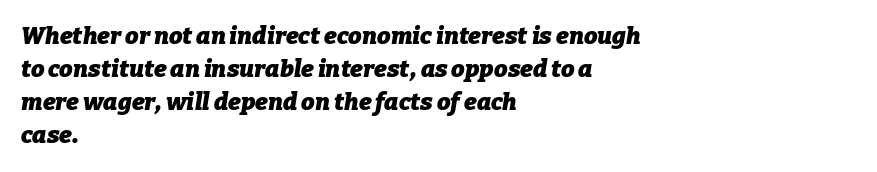
{"italic": "yes", "lean": "right", "slant_degrees": 9, "bold": "yes", "underline": "no", "align": "left", "line_spacing": "normal", "line_spacing_ratio": 1.38, "letter_spacing": "normal", "letter_spacing_em": 0.0, "glyph_px": 24}
